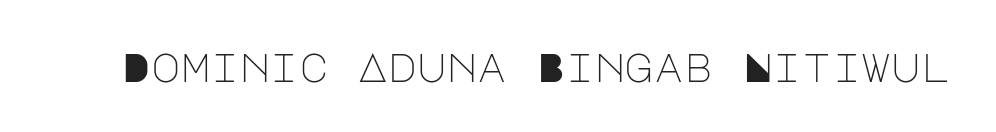
The image shows 40 px light sans-serif type, upright; set normal letter spacing, not underlined; low stroke contrast and a large x-height.
